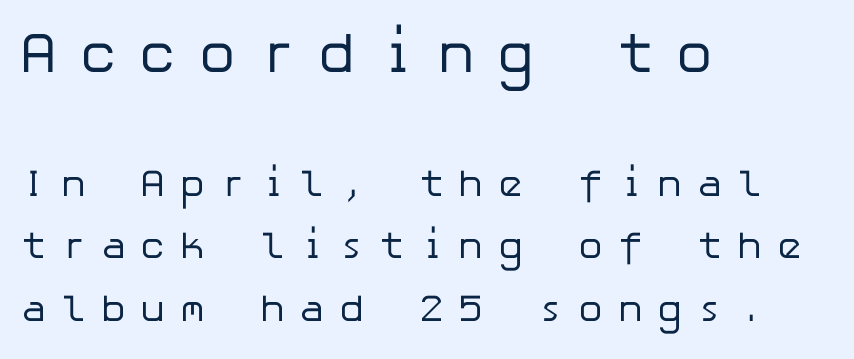
{"serif": "no", "italic": "no", "bold": "no", "weight": "regular", "width": "normal", "stroke_contrast": "low", "x_height": "medium", "underline": "no", "align": "left", "line_spacing": "normal", "line_spacing_ratio": 1.65, "letter_spacing": "wide", "letter_spacing_em": 0.38, "larger_block": "first", "size_ratio": 1.5, "glyph_px": 57}
